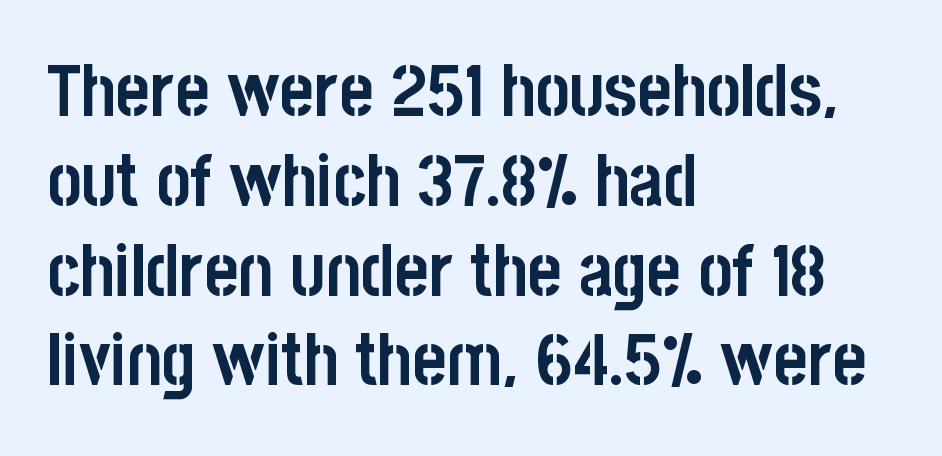
{"serif": "no", "italic": "no", "bold": "yes", "weight": "semibold", "width": "condensed", "stroke_contrast": "low", "x_height": "large", "monospaced": "no", "underline": "no", "align": "left", "line_spacing_ratio": 1.23, "letter_spacing": "normal", "letter_spacing_em": 0.0, "glyph_px": 73}
